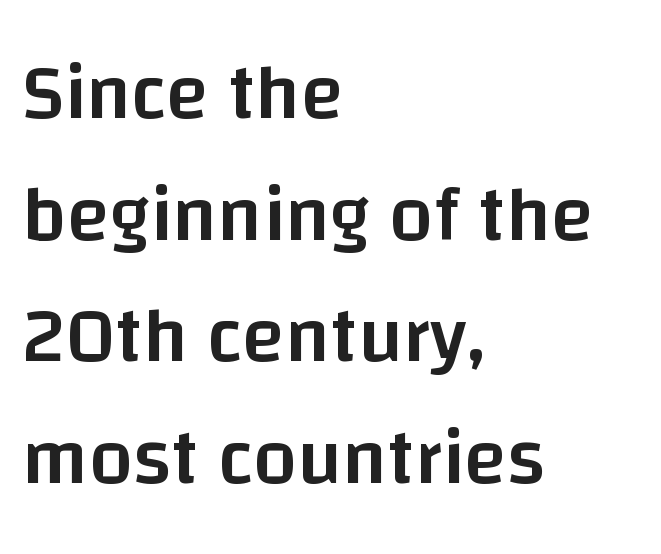
Q: Is the text bold? A: Semi-bold.
Q: Is the text italic (slanted)? A: No, it is upright.
Q: Is the typeface a serif or a sans-serif typeface? A: Sans-serif.
Q: Is the text underlined? A: No.
Q: How is the paragraph aligned? A: Left-aligned.
Q: Is the spacing between letters normal or unusually wide? A: Normal.
Q: Is the spacing between lines tight, normal or loose? A: Normal.
Q: Width (condensed, normal, or wide)? A: Normal.
Q: Stroke contrast? A: Low.
Q: x-height? A: Large.
Q: Monospaced? A: No.
